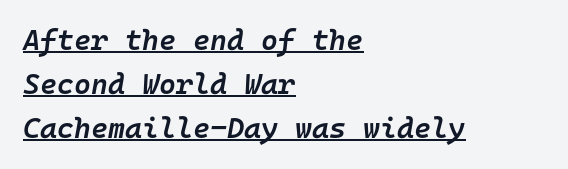
Q: Is the text bold? A: Semi-bold.
Q: Is the text italic (slanted)? A: Yes, it leans right by about 10 degrees.
Q: Is the text underlined? A: Yes.
Q: How is the paragraph aligned? A: Left-aligned.
Q: Is the spacing between letters normal or unusually wide? A: Normal.
Q: Is the spacing between lines tight, normal or loose? A: Normal.
Q: Width (condensed, normal, or wide)? A: Normal.
Q: Stroke contrast? A: Low.
Q: x-height? A: Medium.
Q: Monospaced? A: Yes.
